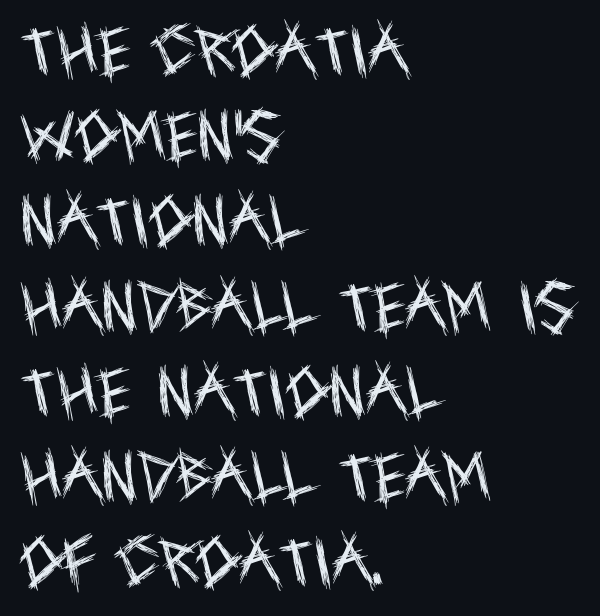
Q: Is the text bold? A: No.
Q: Is the text italic (slanted)? A: No, it is upright.
Q: Is the typeface a serif or a sans-serif typeface? A: Sans-serif.
Q: Is the text underlined? A: No.
Q: How is the paragraph aligned? A: Left-aligned.
Q: Is the spacing between letters normal or unusually wide? A: Normal.
Q: Is the spacing between lines tight, normal or loose? A: Normal.
Q: Width (condensed, normal, or wide)? A: Condensed.
Q: x-height? A: Large.
Q: Monospaced? A: No.
